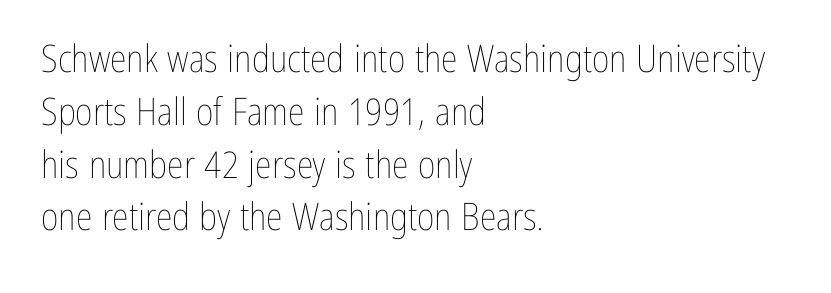
Regarding leading, the lines here are spaced in the standard way. Is there any slant? The stems are plumb. Character widths vary here, with narrow letters taking less room than wide ones. The cut favours lightness, reaching ordinary text weight at its darkest.
